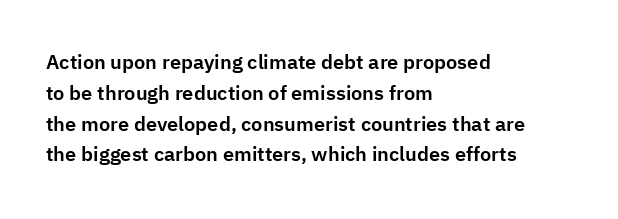
{"italic": "no", "underline": "no", "align": "left", "line_spacing": "normal", "line_spacing_ratio": 1.54, "letter_spacing": "normal", "letter_spacing_em": 0.0, "glyph_px": 20}
